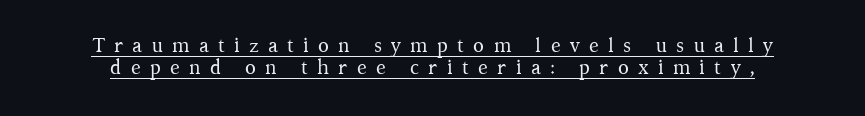
The image shows 20 px text type, upright; set tight line spacing (1.1x), unusually wide letter spacing (+0.46 em), underlined.
